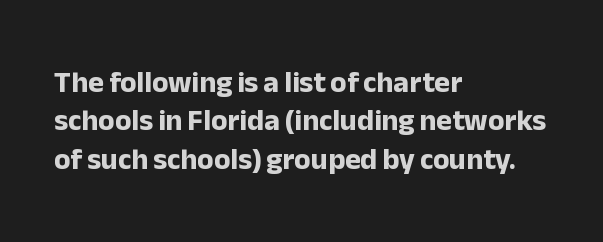
{"serif": "no", "italic": "no", "bold": "yes", "weight": "bold", "width": "normal", "stroke_contrast": "low", "x_height": "medium", "monospaced": "no", "underline": "no", "align": "left", "line_spacing": "normal", "line_spacing_ratio": 1.28, "letter_spacing": "normal", "letter_spacing_em": 0.0, "glyph_px": 30}
